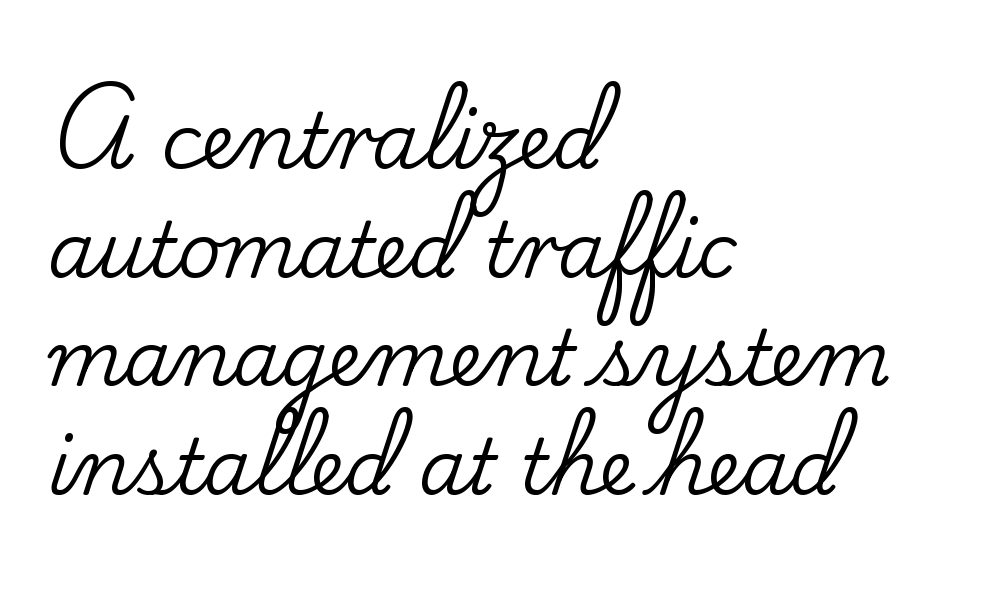
{"serif": "yes", "width": "normal", "stroke_contrast": "low", "x_height": "small", "monospaced": "no", "underline": "no", "align": "left", "line_spacing": "normal", "line_spacing_ratio": 1.43, "letter_spacing": "normal", "letter_spacing_em": 0.0, "glyph_px": 76}
